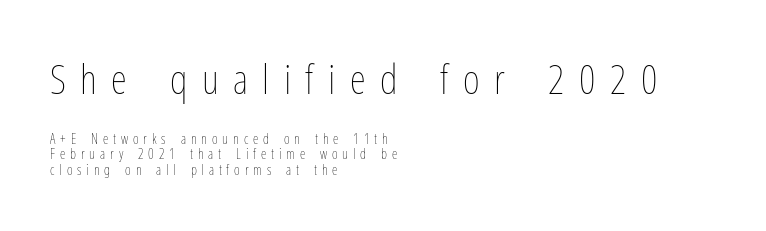
Q: Is the text bold? A: No.
Q: Is the text italic (slanted)? A: No, it is upright.
Q: Is the text underlined? A: No.
Q: How is the paragraph aligned? A: Left-aligned.
Q: Is the spacing between letters normal or unusually wide? A: Unusually wide.
Q: Is the spacing between lines tight, normal or loose? A: Tight.
Q: Which block of text is set in a larger size, the first (top) or the second (bottom)? A: The first (top) one.
Q: Width (condensed, normal, or wide)? A: Condensed.
Q: Stroke contrast? A: Low.
Q: x-height? A: Medium.
Q: Monospaced? A: No.
